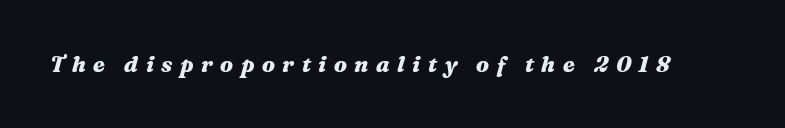
Q: Is the text bold? A: Yes.
Q: Is the text italic (slanted)? A: Yes, it leans right by about 16 degrees.
Q: Is the text underlined? A: No.
Q: Is the spacing between letters normal or unusually wide? A: Unusually wide.
